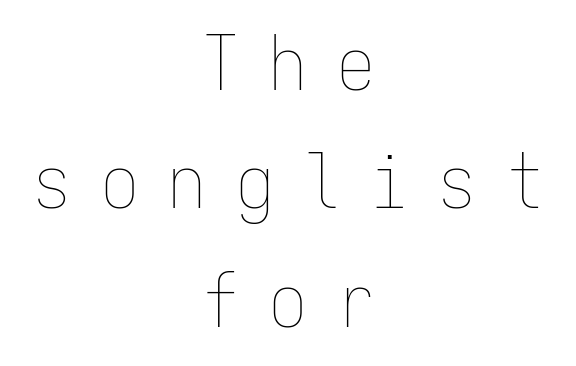
The image shows 75 px thin, condensed type, upright, monospaced; set centered, normal line spacing (1.58x), unusually wide letter spacing (+0.4 em), not underlined; low stroke contrast and a medium x-height.
